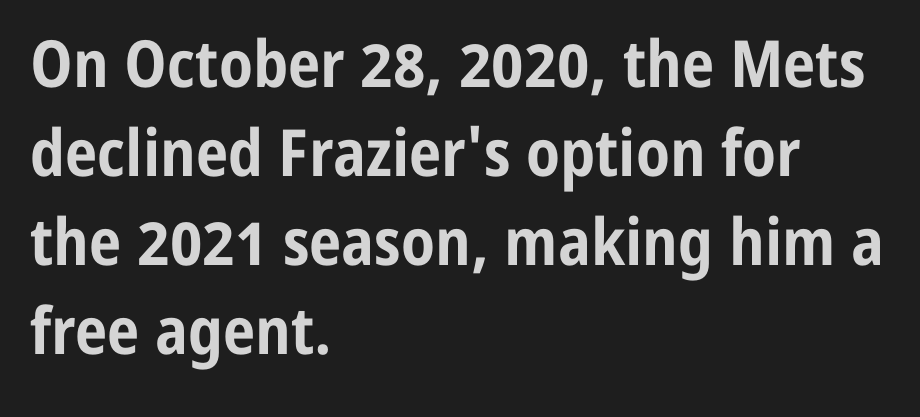
{"serif": "no", "italic": "no", "bold": "yes", "weight": "bold", "width": "condensed", "stroke_contrast": "low", "x_height": "medium", "monospaced": "no", "underline": "no", "align": "left", "line_spacing": "normal", "line_spacing_ratio": 1.37, "letter_spacing": "normal", "letter_spacing_em": 0.0, "glyph_px": 65}
